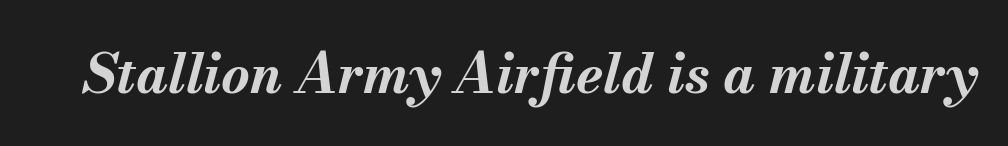
{"italic": "yes", "lean": "right", "slant_degrees": 13, "bold": "yes", "weight": "bold", "width": "normal", "stroke_contrast": "medium", "x_height": "small", "monospaced": "no", "underline": "no", "letter_spacing": "normal", "letter_spacing_em": 0.0, "glyph_px": 55}
